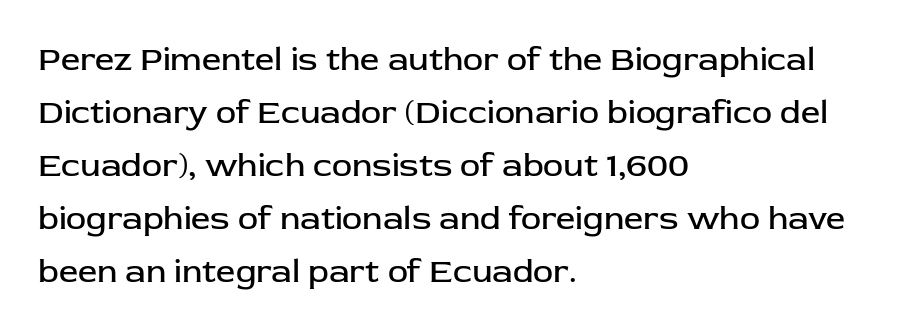
The image shows 34 px regular-weight sans-serif type, upright; set left-aligned, normal line spacing (1.56x), normal letter spacing, not underlined; low stroke contrast and a medium x-height.
